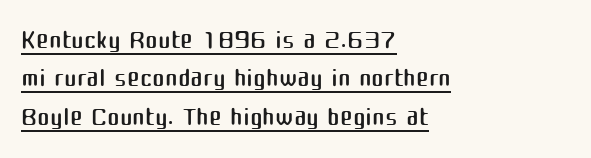
Proportional: the letters do not fall into vertical columns. Glance below the letters and you will spot a drawn line. Left-aligned paragraph, ragged on the right. The face used here is a sans, in the tradition of grotesques and geometrics. The letters look calm and open, with moderate or lighter stems. The type sits square on the baseline with zero lean.
